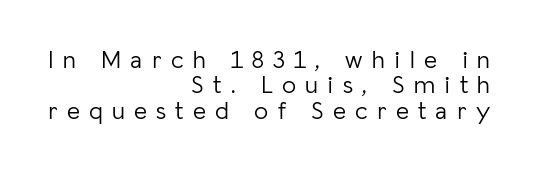
Q: Is the text bold? A: No.
Q: Is the text italic (slanted)? A: No, it is upright.
Q: Is the text underlined? A: No.
Q: How is the paragraph aligned? A: Right-aligned.
Q: Is the spacing between letters normal or unusually wide? A: Unusually wide.
Q: Is the spacing between lines tight, normal or loose? A: Tight.
